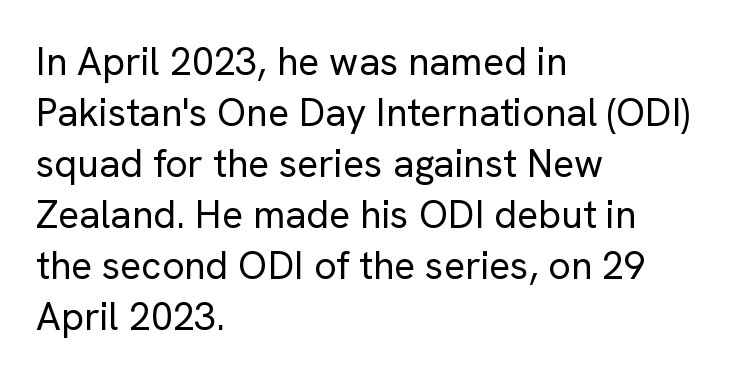
Is this a fixed-width face? No — the glyphs have proportional, varying widths. Letters rest on an invisible, unmarked baseline. The horizontal fit of the characters is conventional and even. Quick note: interline space is typical. Caption: face not bold, strokes unweighted. The rendering anchors every line to the left-hand side.
